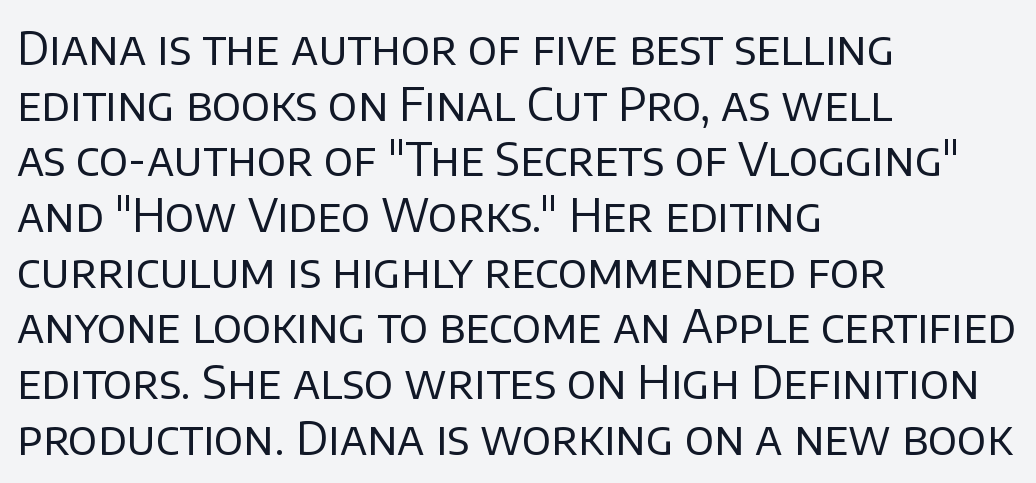
Q: Is the text bold? A: No.
Q: Is the text italic (slanted)? A: No, it is upright.
Q: Is the typeface a serif or a sans-serif typeface? A: Sans-serif.
Q: Is the text underlined? A: No.
Q: How is the paragraph aligned? A: Left-aligned.
Q: Is the spacing between letters normal or unusually wide? A: Normal.
Q: Width (condensed, normal, or wide)? A: Normal.
Q: Stroke contrast? A: Low.
Q: x-height? A: Large.
Q: Monospaced? A: No.
